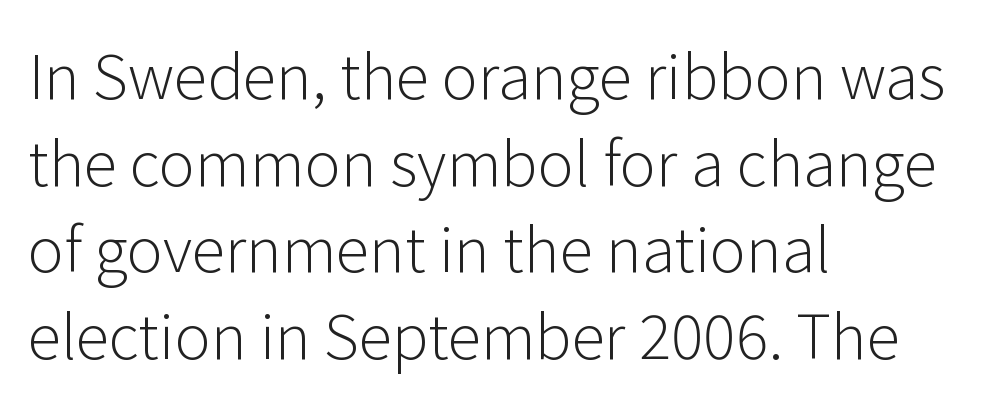
Note the varied advance widths — an 'i' is clearly narrower than an 'm'. The font sits on the lighter half of the weight spectrum, regular included. Characters follow at the spacing the type designer built in. Check under the words: just untouched page.
